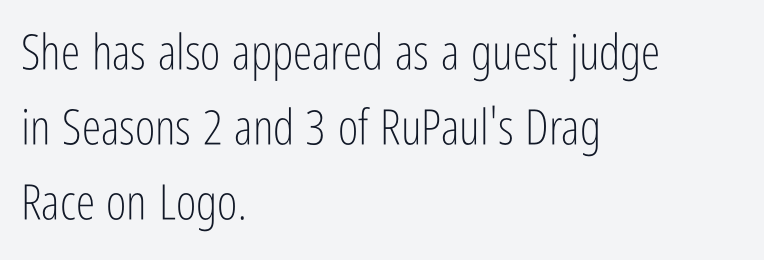
Every row of glyphs begins at an identical x-position on the left. Weight: not bold — regular or lighter. Classification — sans serif. The letters advance in unequal steps, a hallmark of proportional type. If you measured baseline to baseline, you'd find a middling distance. The zone under the glyphs is completely vacant.
